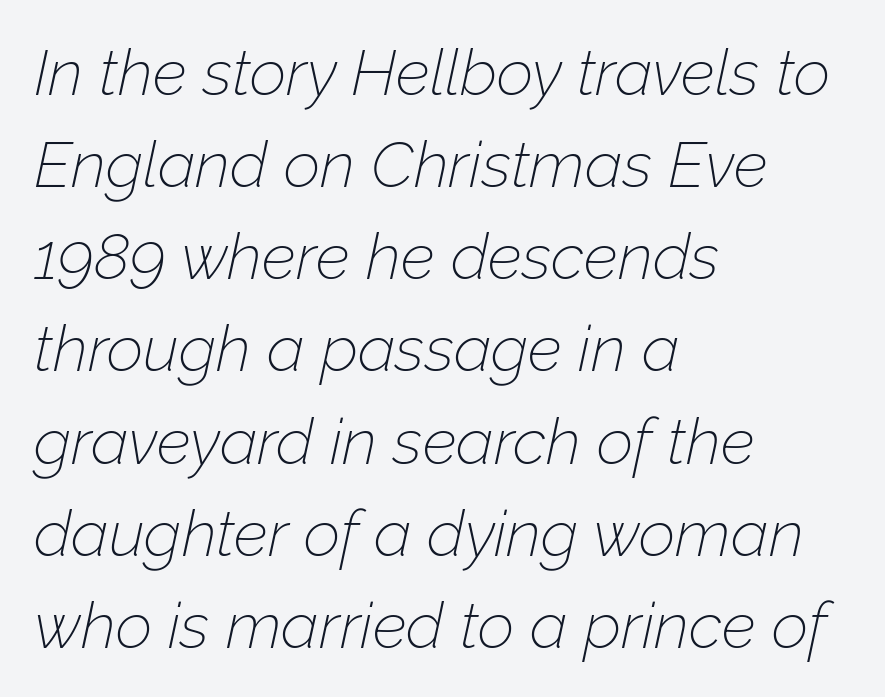
{"italic": "yes", "lean": "right", "slant_degrees": 12, "bold": "no", "weight": "thin", "width": "normal", "stroke_contrast": "low", "x_height": "medium", "monospaced": "no", "underline": "no", "align": "left", "line_spacing": "normal", "line_spacing_ratio": 1.44, "letter_spacing": "normal", "letter_spacing_em": 0.0, "glyph_px": 64}
